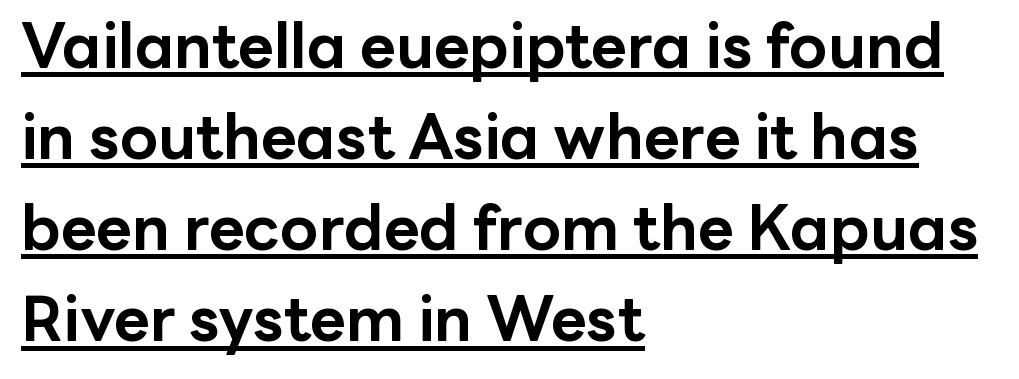
Each letter keeps its own natural width here, so spacing adapts to shape. Left-aligned paragraph, ragged on the right. Here the glyphs are tracked normally, forming tight word shapes. Rendered with straight, roman letterforms. The characters look thick and weighty, a clear bold. Vertical spacing — default.
